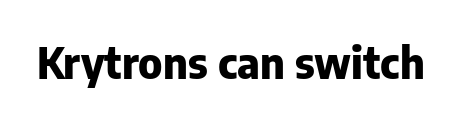
The image shows 43 px heavy sans-serif type, upright; set normal letter spacing, not underlined; low stroke contrast and a medium x-height.
